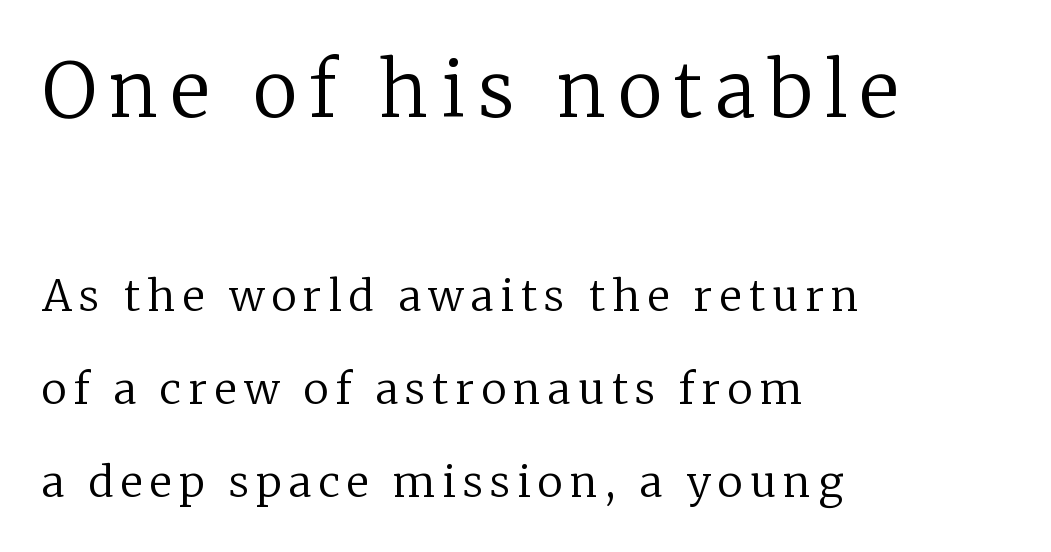
Typeset ragged right — the left edge is the straight one. Upright lettering throughout. Anything drawn beneath the words? Only blank space. The typeface chosen for these lines features serifs. This sample trades compactness for vertical openness between lines. The passage shown begins with its larger block and ends with its smaller one.
